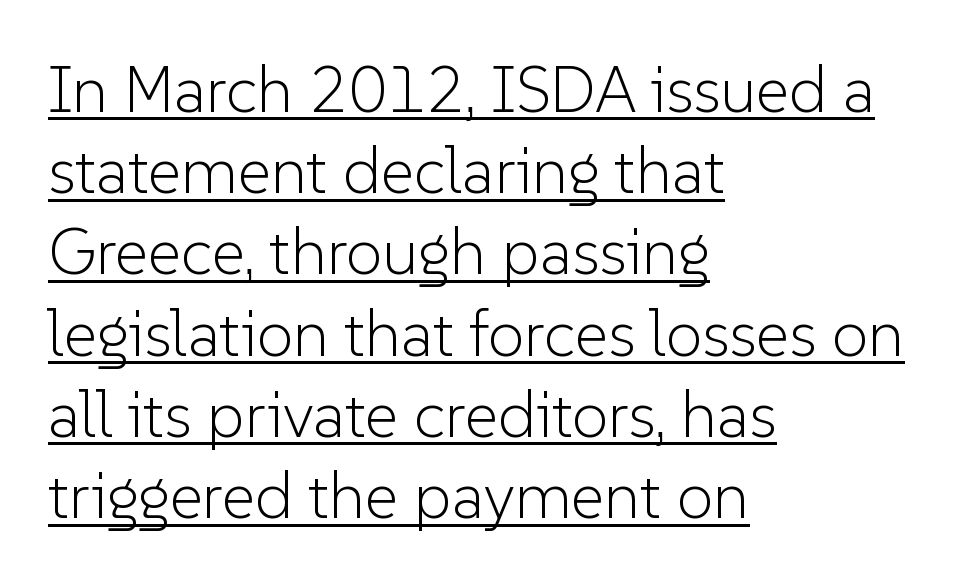
Q: Is the text bold? A: No.
Q: Is the text italic (slanted)? A: No, it is upright.
Q: Is the typeface a serif or a sans-serif typeface? A: Sans-serif.
Q: Is the text underlined? A: Yes.
Q: How is the paragraph aligned? A: Left-aligned.
Q: Is the spacing between letters normal or unusually wide? A: Normal.
Q: Is the spacing between lines tight, normal or loose? A: Normal.
Q: Width (condensed, normal, or wide)? A: Normal.
Q: Stroke contrast? A: Low.
Q: x-height? A: Medium.
Q: Monospaced? A: No.
